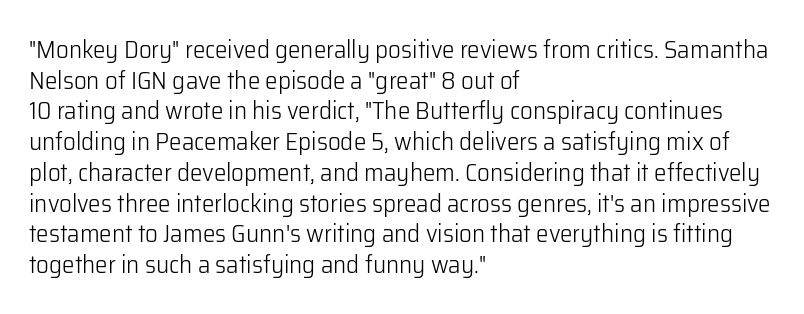
The image shows 25 px text type, upright; set left-aligned, line spacing 1.23x, normal letter spacing, not underlined.
